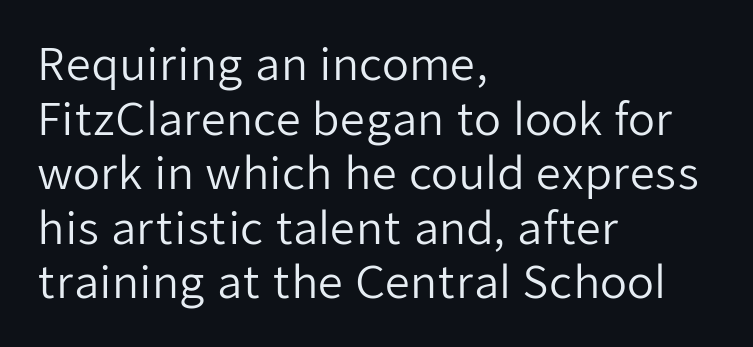
The image shows 44 px regular-weight sans-serif type, upright; set left-aligned, line spacing 1.24x, normal letter spacing, not underlined; low stroke contrast and a medium x-height.
